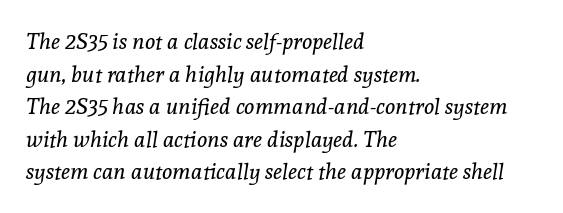
The image shows 22 px text type, italic (leaning right); set left-aligned, normal line spacing (1.48x), normal letter spacing, not underlined.
